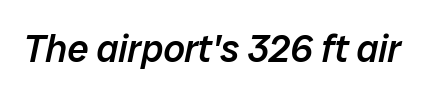
The rendering keeps characters at their native spacing. Moderately thickened strokes mark this as semibold type. Is this a fixed-width face? No — the glyphs have proportional, varying widths. The glyphs look as if they've been sheared to an angle. The space directly below the letters is spotless.
